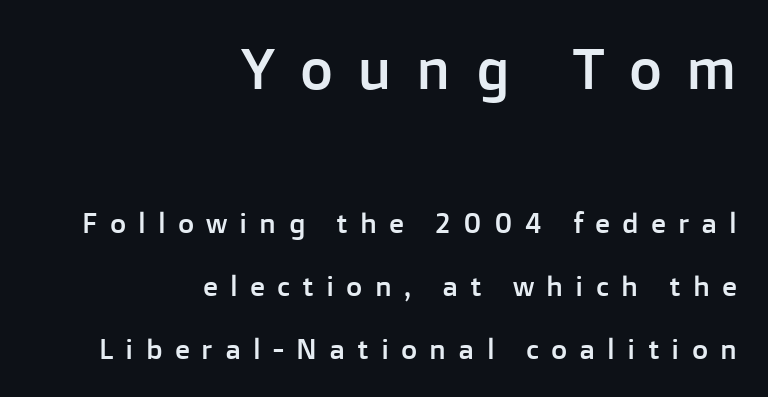
Q: Is the text italic (slanted)? A: No, it is upright.
Q: Is the typeface a serif or a sans-serif typeface? A: Sans-serif.
Q: Is the text underlined? A: No.
Q: How is the paragraph aligned? A: Right-aligned.
Q: Is the spacing between letters normal or unusually wide? A: Unusually wide.
Q: Is the spacing between lines tight, normal or loose? A: Loose.
Q: Which block of text is set in a larger size, the first (top) or the second (bottom)? A: The first (top) one.
Q: Width (condensed, normal, or wide)? A: Normal.
Q: Stroke contrast? A: Low.
Q: x-height? A: Medium.
Q: Monospaced? A: No.
